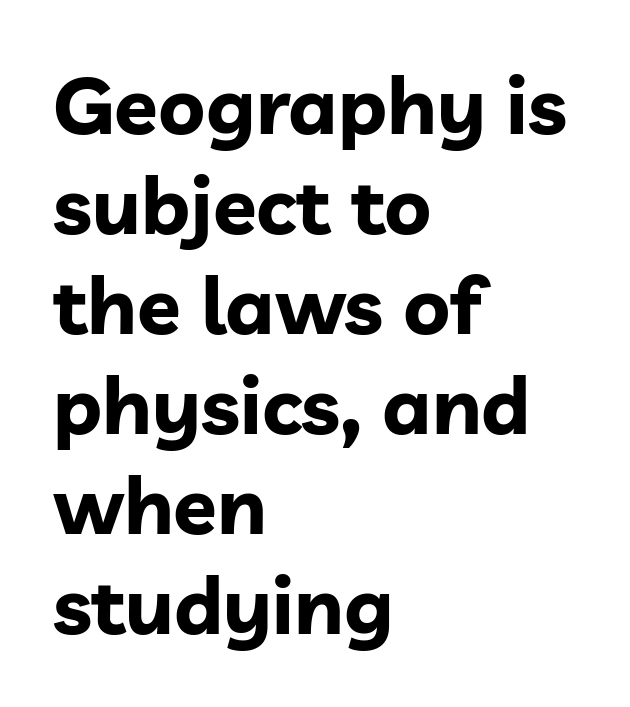
Q: Is the text bold? A: Yes.
Q: Is the text italic (slanted)? A: No, it is upright.
Q: Is the typeface a serif or a sans-serif typeface? A: Sans-serif.
Q: Is the text underlined? A: No.
Q: How is the paragraph aligned? A: Left-aligned.
Q: Is the spacing between letters normal or unusually wide? A: Normal.
Q: Is the spacing between lines tight, normal or loose? A: Normal.
Q: Width (condensed, normal, or wide)? A: Normal.
Q: Stroke contrast? A: Low.
Q: x-height? A: Medium.
Q: Monospaced? A: No.
